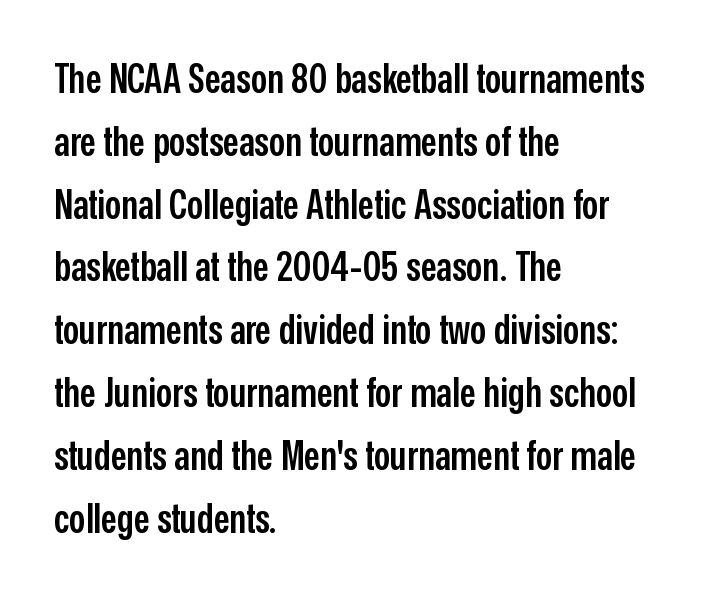
Q: Is the text bold? A: Semi-bold.
Q: Is the text italic (slanted)? A: No, it is upright.
Q: Is the typeface a serif or a sans-serif typeface? A: Sans-serif.
Q: Is the text underlined? A: No.
Q: How is the paragraph aligned? A: Left-aligned.
Q: Is the spacing between letters normal or unusually wide? A: Normal.
Q: Is the spacing between lines tight, normal or loose? A: Normal.
Q: Width (condensed, normal, or wide)? A: Condensed.
Q: Stroke contrast? A: Low.
Q: x-height? A: Medium.
Q: Monospaced? A: No.
